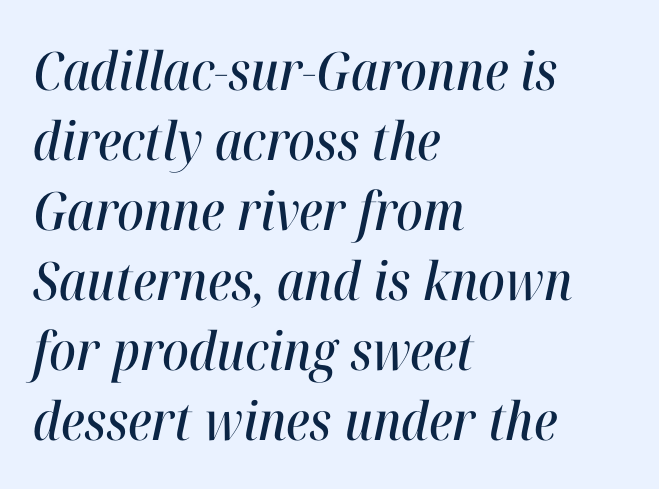
Baseline-to-baseline distance is the conventional proportion of letter height. Looks like regular typesetting: each glyph gets only the width it needs. The rendering anchors every line to the left-hand side. Short note: letters normally spaced. The strip under each line holds only bare page.
